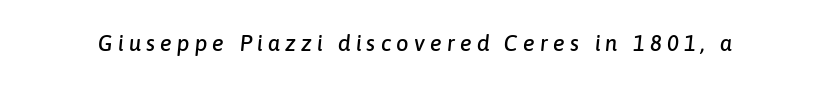
{"italic": "yes", "lean": "right", "slant_degrees": 6, "underline": "no", "letter_spacing": "wide", "letter_spacing_em": 0.23, "glyph_px": 22}
